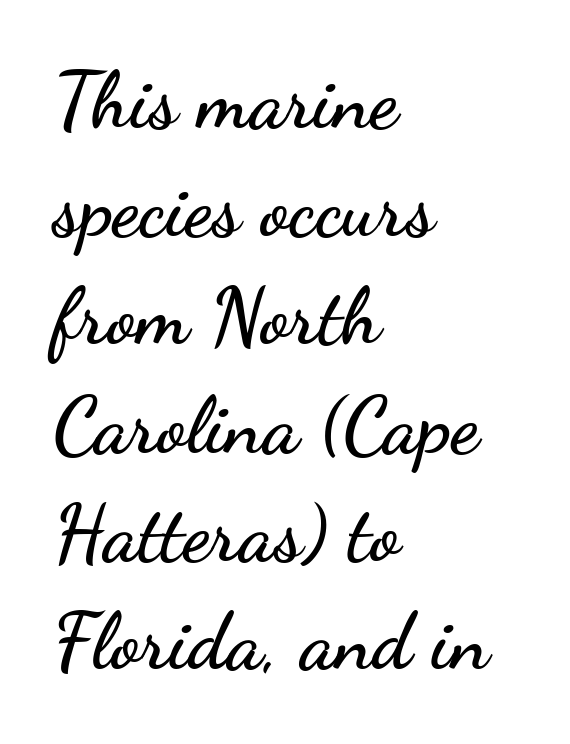
Q: Is the text italic (slanted)? A: Yes.
Q: Is the typeface a serif or a sans-serif typeface? A: Sans-serif.
Q: Is the text underlined? A: No.
Q: How is the paragraph aligned? A: Left-aligned.
Q: Is the spacing between letters normal or unusually wide? A: Normal.
Q: Is the spacing between lines tight, normal or loose? A: Normal.
Q: Width (condensed, normal, or wide)? A: Wide.
Q: Stroke contrast? A: Low.
Q: x-height? A: Small.
Q: Monospaced? A: No.
